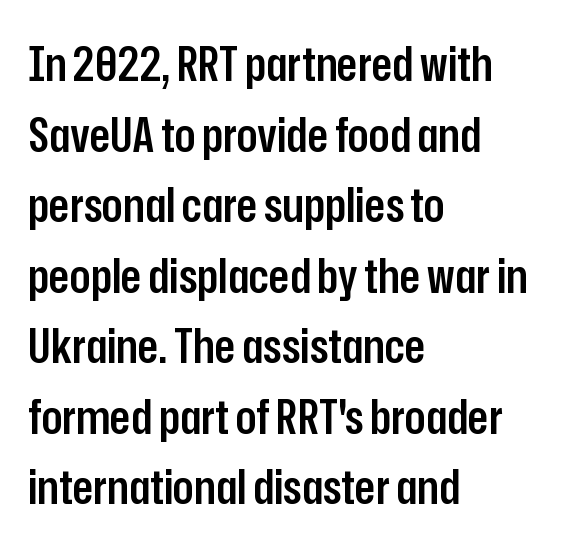
A typesetter would call this proportional, since set widths differ per character. The compositor pushed each line to the left boundary. This rendering features lettering with no underline. This is sans-serif lettering, the kind often seen on screens and signage. Caption: standard tracking, unaltered. Notice how descenders clear the ascenders below comfortably — that's standard leading.
